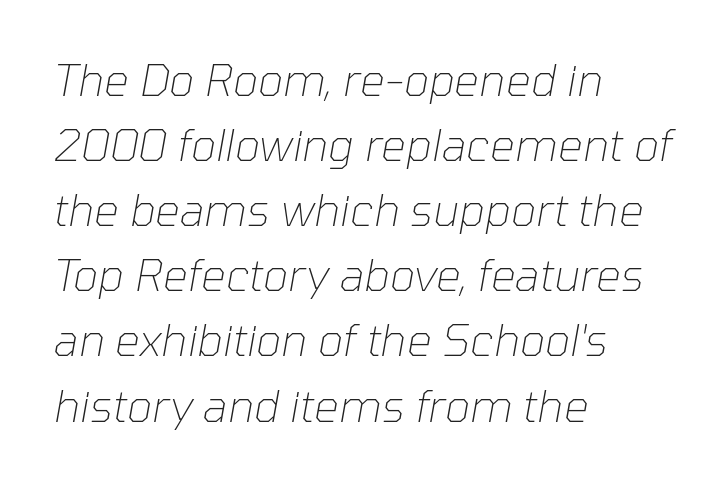
The image shows 44 px thin type, italic (leaning right); set left-aligned, normal line spacing (1.48x), normal letter spacing, not underlined; low stroke contrast and a medium x-height.
